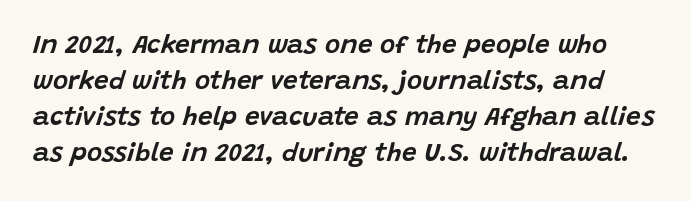
The image shows 26 px text type, italic (leaning right); set normal line spacing (1.38x), normal letter spacing, not underlined.
